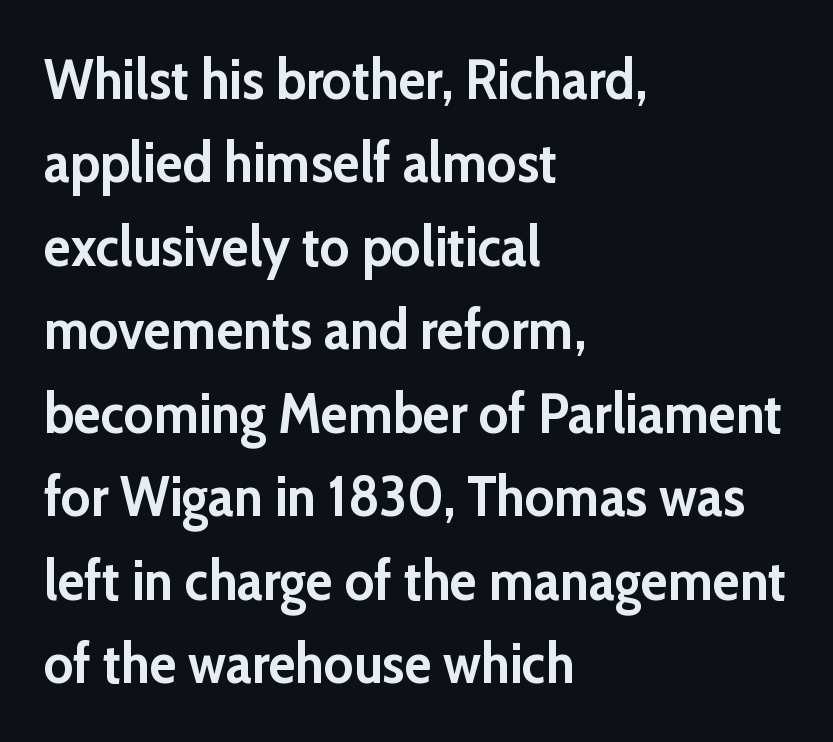
{"serif": "no", "italic": "no", "bold": "yes", "weight": "semibold", "width": "normal", "stroke_contrast": "low", "x_height": "medium", "monospaced": "no", "underline": "no", "align": "left", "line_spacing": "normal", "line_spacing_ratio": 1.49, "letter_spacing": "normal", "letter_spacing_em": 0.0, "glyph_px": 56}
